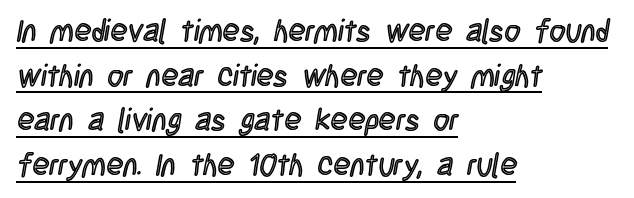
A typesetter would call this leading conventional body-copy spacing. Beneath each row of characters lies a ruled line. Horizontally, the lines are justified to the leading edge only.
